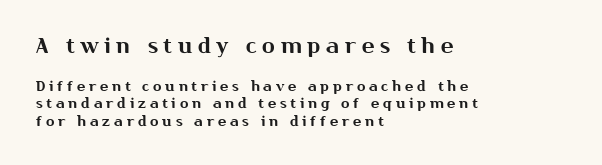
The gap between lines stays unmarked. Line starts are locked; line ends wander. This sample uses an upright cut, with every glyph sitting square on the baseline. The horizontal fit of the characters is loose and conspicuously gappy. The earlier block is typeset at a bigger size than the later block.
